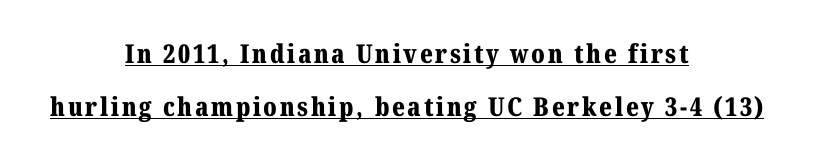
The image shows 26 px bold type, upright; set centered, loose line spacing (2.03x), underlined.
